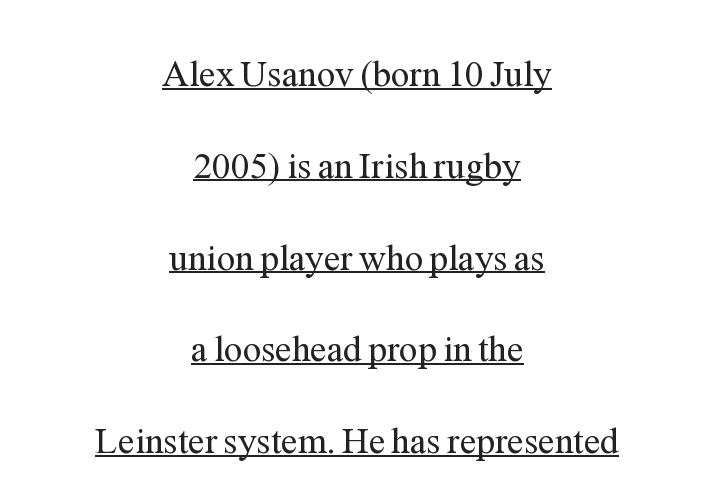
Q: Is the text bold? A: No.
Q: Is the text italic (slanted)? A: No, it is upright.
Q: Is the typeface a serif or a sans-serif typeface? A: Serif.
Q: Is the text underlined? A: Yes.
Q: How is the paragraph aligned? A: Centered.
Q: Is the spacing between letters normal or unusually wide? A: Normal.
Q: Is the spacing between lines tight, normal or loose? A: Loose.
Q: Width (condensed, normal, or wide)? A: Normal.
Q: Stroke contrast? A: Medium.
Q: x-height? A: Medium.
Q: Monospaced? A: No.
